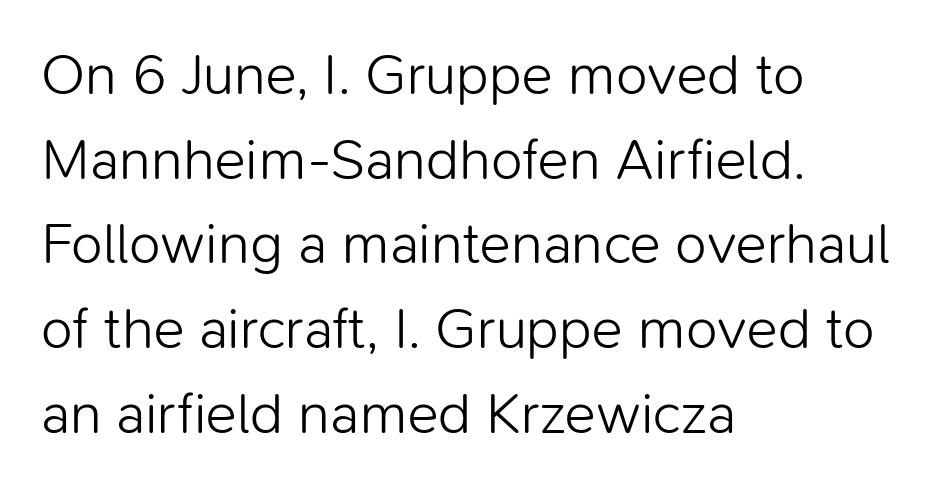
Q: Is the text bold? A: No.
Q: Is the text italic (slanted)? A: No, it is upright.
Q: Is the typeface a serif or a sans-serif typeface? A: Sans-serif.
Q: Is the text underlined? A: No.
Q: How is the paragraph aligned? A: Left-aligned.
Q: Is the spacing between letters normal or unusually wide? A: Normal.
Q: Is the spacing between lines tight, normal or loose? A: Normal.
Q: Width (condensed, normal, or wide)? A: Normal.
Q: Stroke contrast? A: Low.
Q: x-height? A: Medium.
Q: Monospaced? A: No.
